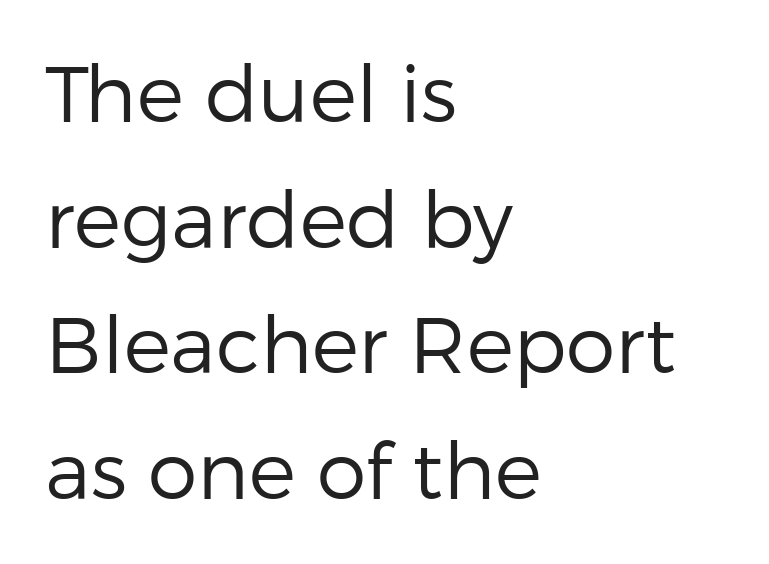
The image shows 79 px regular-weight sans-serif type, upright; set left-aligned, normal line spacing (1.59x), normal letter spacing, not underlined; low stroke contrast and a medium x-height.
